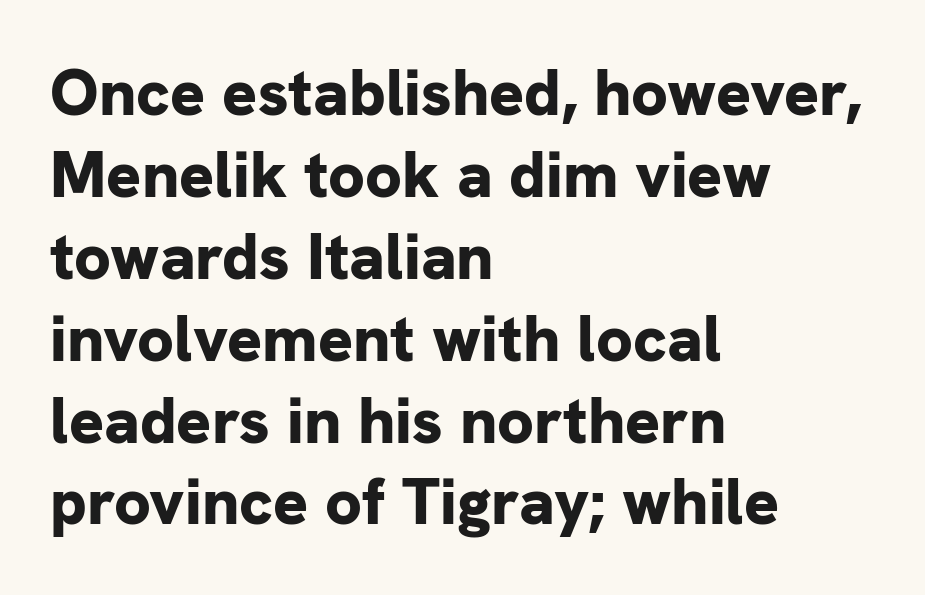
{"serif": "no", "italic": "no", "bold": "yes", "weight": "bold", "width": "normal", "stroke_contrast": "low", "x_height": "medium", "monospaced": "no", "underline": "no", "align": "left", "line_spacing": "normal", "line_spacing_ratio": 1.26, "letter_spacing": "normal", "letter_spacing_em": 0.0, "glyph_px": 65}
